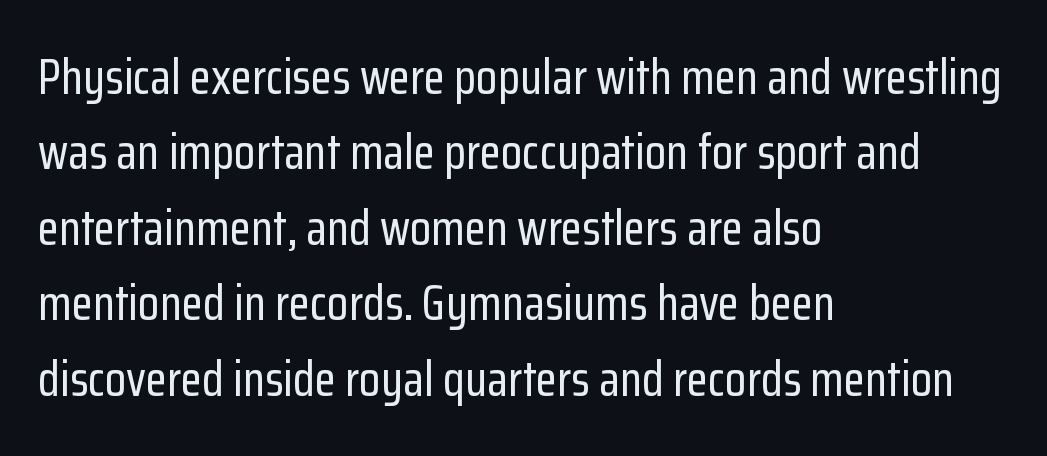
The image shows 49 px condensed sans-serif type, upright; set left-aligned, normal line spacing (1.54x), normal letter spacing, not underlined; low stroke contrast and a medium x-height.
